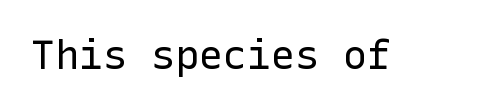
Q: Is the text bold? A: No.
Q: Is the text italic (slanted)? A: No, it is upright.
Q: Is the typeface a serif or a sans-serif typeface? A: Sans-serif.
Q: Is the text underlined? A: No.
Q: Is the spacing between letters normal or unusually wide? A: Normal.
Q: Width (condensed, normal, or wide)? A: Normal.
Q: Stroke contrast? A: Low.
Q: x-height? A: Medium.
